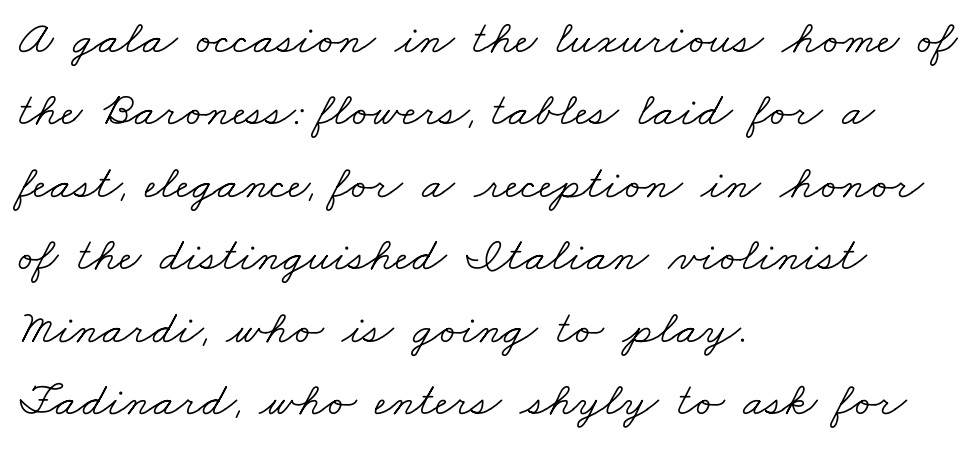
The face used here is proportionally spaced, like ordinary book or web type. Characters follow at the spacing the type designer built in. Anything drawn beneath the words? Only blank space. In terms of leading, this rendering sits right in the middle. Weight class: somewhere from thin through regular. Serifs: yes, visible at the terminals of the letterforms.
